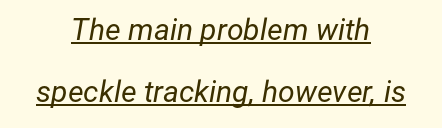
Q: Is the text bold? A: No.
Q: Is the text italic (slanted)? A: Yes, it leans right by about 12 degrees.
Q: Is the text underlined? A: Yes.
Q: How is the paragraph aligned? A: Centered.
Q: Is the spacing between letters normal or unusually wide? A: Normal.
Q: Is the spacing between lines tight, normal or loose? A: Loose.
Q: Width (condensed, normal, or wide)? A: Normal.
Q: Stroke contrast? A: Low.
Q: x-height? A: Medium.
Q: Monospaced? A: No.
